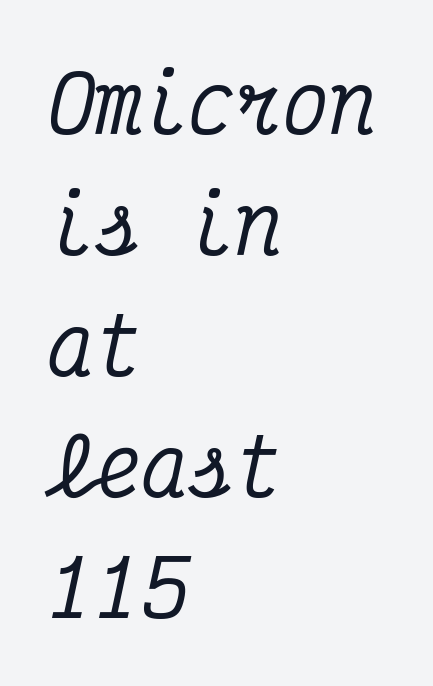
Q: Is the text italic (slanted)? A: Yes, it leans right by about 12 degrees.
Q: Is the typeface a serif or a sans-serif typeface? A: Serif.
Q: Is the text underlined? A: No.
Q: How is the paragraph aligned? A: Left-aligned.
Q: Is the spacing between letters normal or unusually wide? A: Normal.
Q: Is the spacing between lines tight, normal or loose? A: Normal.
Q: Width (condensed, normal, or wide)? A: Condensed.
Q: Stroke contrast? A: Medium.
Q: x-height? A: Medium.
Q: Monospaced? A: Yes.
